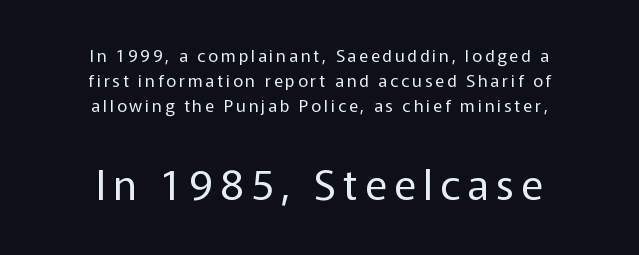
Q: Is the text bold? A: No.
Q: Is the text italic (slanted)? A: No, it is upright.
Q: Is the typeface a serif or a sans-serif typeface? A: Sans-serif.
Q: Is the text underlined? A: No.
Q: How is the paragraph aligned? A: Centered.
Q: Is the spacing between lines tight, normal or loose? A: Normal.
Q: Which block of text is set in a larger size, the first (top) or the second (bottom)? A: The second (bottom) one.
Q: Width (condensed, normal, or wide)? A: Normal.
Q: Stroke contrast? A: Low.
Q: x-height? A: Medium.
Q: Monospaced? A: No.
